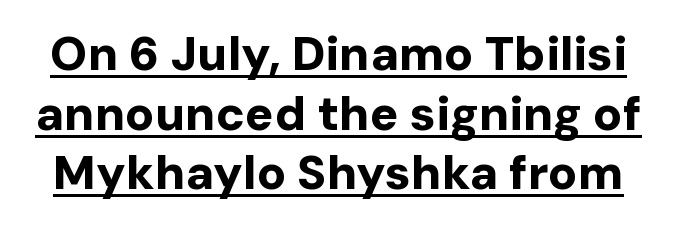
{"serif": "no", "italic": "no", "bold": "yes", "weight": "bold", "width": "normal", "stroke_contrast": "low", "x_height": "medium", "monospaced": "no", "underline": "yes", "line_spacing_ratio": 1.24, "letter_spacing": "normal", "letter_spacing_em": 0.0, "glyph_px": 48}
